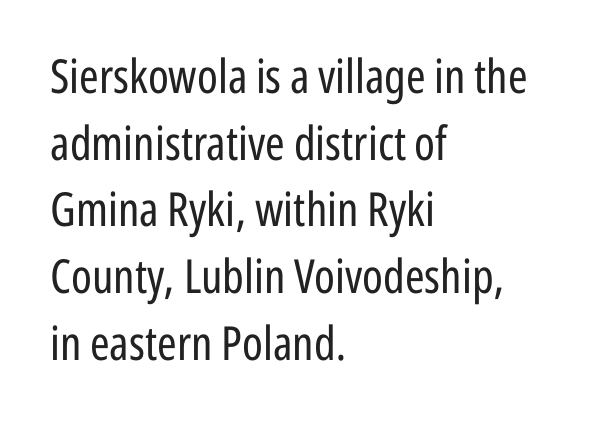
{"serif": "no", "italic": "no", "bold": "no", "weight": "regular", "width": "condensed", "stroke_contrast": "low", "x_height": "medium", "monospaced": "no", "underline": "no", "align": "left", "line_spacing": "normal", "line_spacing_ratio": 1.42, "letter_spacing": "normal", "letter_spacing_em": 0.0, "glyph_px": 47}
